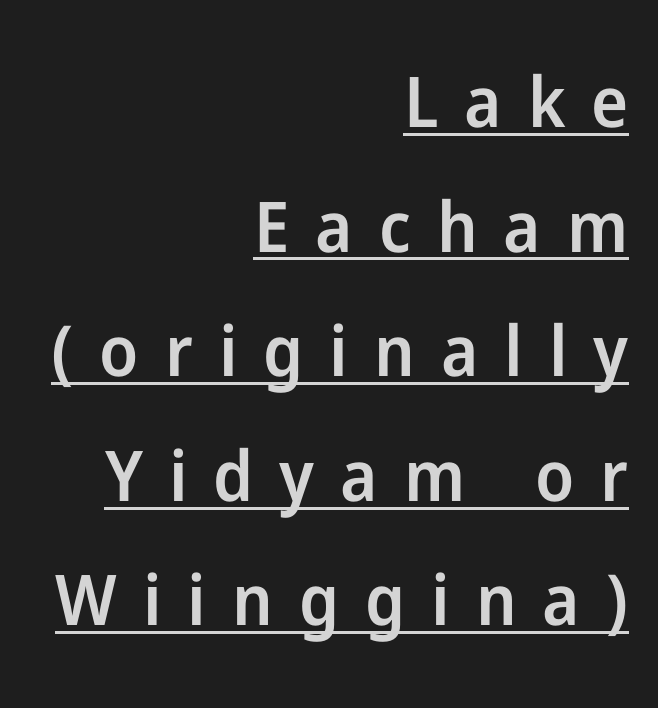
Q: Is the text bold? A: Semi-bold.
Q: Is the text italic (slanted)? A: No, it is upright.
Q: Is the typeface a serif or a sans-serif typeface? A: Sans-serif.
Q: Is the text underlined? A: Yes.
Q: How is the paragraph aligned? A: Right-aligned.
Q: Is the spacing between letters normal or unusually wide? A: Unusually wide.
Q: Width (condensed, normal, or wide)? A: Normal.
Q: Stroke contrast? A: Low.
Q: x-height? A: Medium.
Q: Monospaced? A: No.
